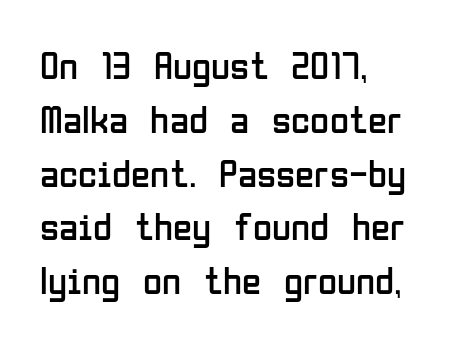
Examine the stroke ends and you'll find no serifs. These lines keep a tight, regular rhythm from letter to letter. The typeface has the unassuming heft of standard copy or less. This sample keeps an unexceptional amount of space between lines. Underlining? Definitely not there. A typesetter would call this proportional, since set widths differ per character.
